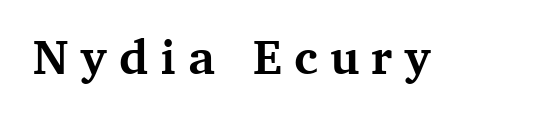
The image shows 48 px bold serif type, upright; set unusually wide letter spacing (+0.25 em), not underlined; medium stroke contrast and a medium x-height.
